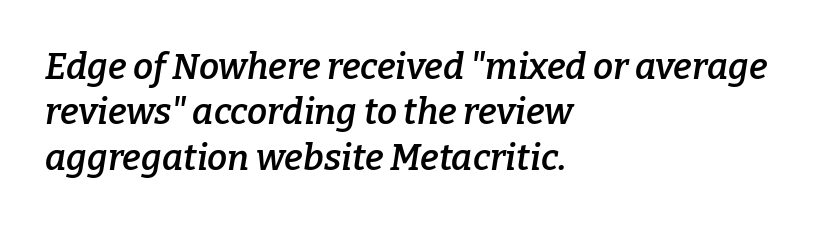
The compositor pushed each line to the left boundary. Letters rest on an invisible, unmarked baseline. Small tapered or slab feet sit at the stroke ends, so this counts as serif. Vertically, the passage feels balanced, rows spaced as you'd expect. Each letter keeps its own natural width here, so spacing adapts to shape. Notice how the stems are inclined rather than vertical — that's the hallmark of italics.
